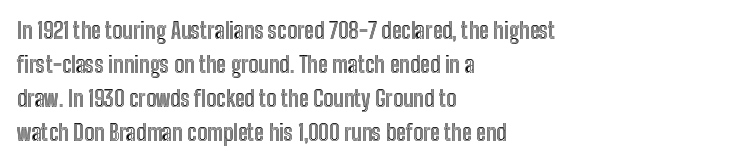
Q: Is the text italic (slanted)? A: No, it is upright.
Q: Is the text underlined? A: No.
Q: How is the paragraph aligned? A: Left-aligned.
Q: Is the spacing between letters normal or unusually wide? A: Normal.
Q: Is the spacing between lines tight, normal or loose? A: Normal.
